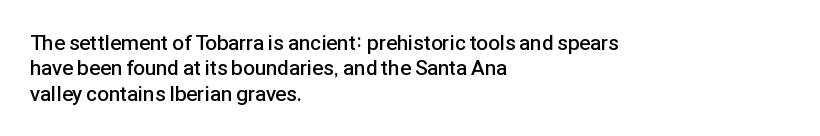
Q: Is the text bold? A: Semi-bold.
Q: Is the text italic (slanted)? A: No, it is upright.
Q: Is the text underlined? A: No.
Q: How is the paragraph aligned? A: Left-aligned.
Q: Is the spacing between letters normal or unusually wide? A: Normal.
